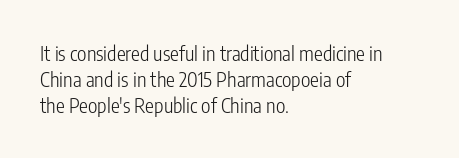
Interline gaps are of average width in this sample. Style check: upright. Tracking here is standard; glyphs follow each other at the usual distance. Stroke mass is kept to a normal reading level or below. Beneath every word, the page is bare. Leftover space on each line is placed entirely after the last word.
